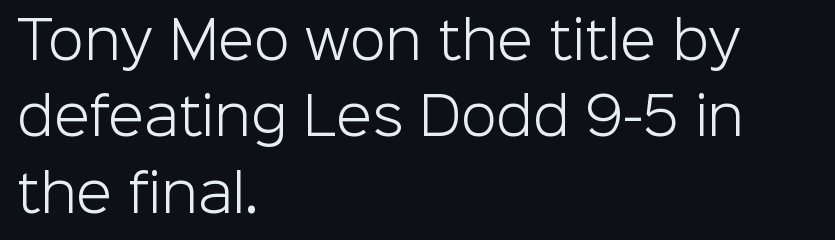
The letters stand upright; this is a roman face. Letters have the restrained weight of plain body copy at most. Do the characters align in a grid? No, the font is proportional. This sample uses plain, unmodified letter spacing. Words float on clear page, feet unadorned. Line beginnings align vertically; line endings do not.
